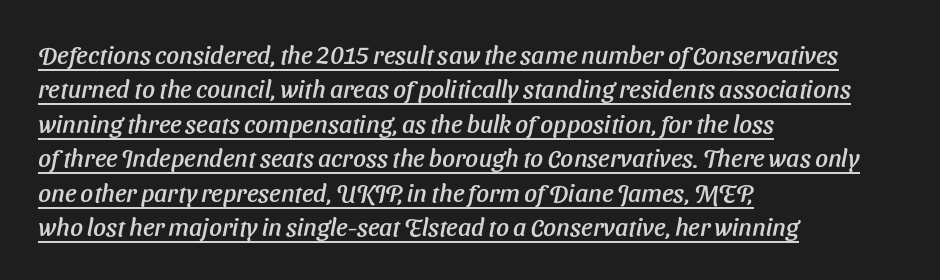
Q: Is the text underlined? A: Yes.
Q: How is the paragraph aligned? A: Left-aligned.
Q: Is the spacing between letters normal or unusually wide? A: Normal.
Q: Is the spacing between lines tight, normal or loose? A: Normal.
